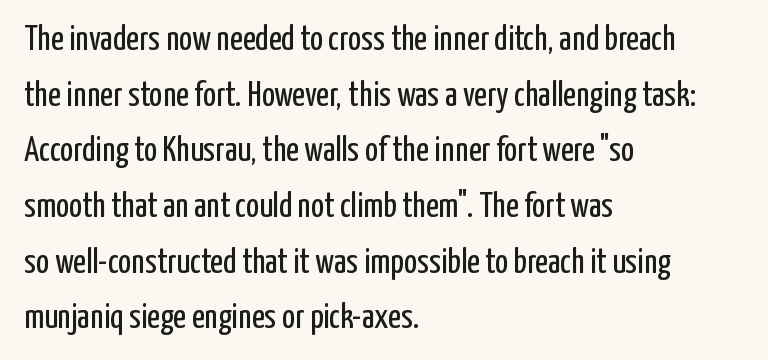
The image shows 35 px regular-weight, condensed sans-serif type, upright; set left-aligned, normal line spacing (1.59x), normal letter spacing, not underlined; low stroke contrast and a medium x-height.
